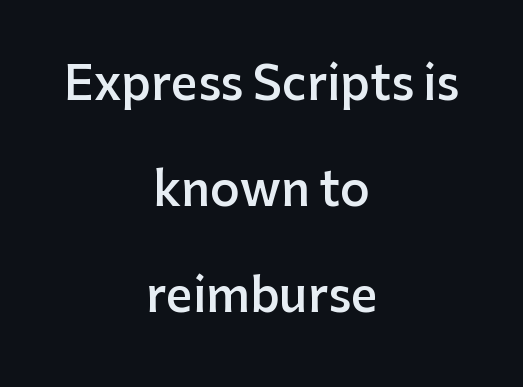
Q: Is the text bold? A: Semi-bold.
Q: Is the text italic (slanted)? A: No, it is upright.
Q: Is the typeface a serif or a sans-serif typeface? A: Sans-serif.
Q: Is the text underlined? A: No.
Q: How is the paragraph aligned? A: Centered.
Q: Is the spacing between letters normal or unusually wide? A: Normal.
Q: Is the spacing between lines tight, normal or loose? A: Loose.
Q: Width (condensed, normal, or wide)? A: Normal.
Q: Stroke contrast? A: Low.
Q: x-height? A: Medium.
Q: Monospaced? A: No.
